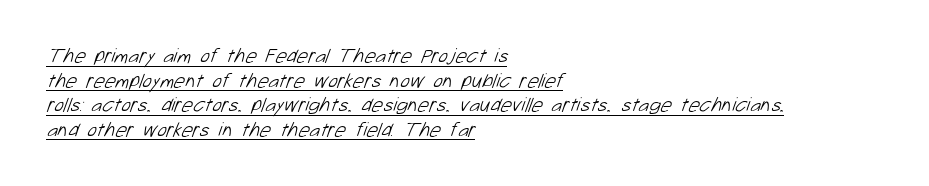
The image shows 20 px text type; set left-aligned, line spacing 1.23x, normal letter spacing, underlined.
